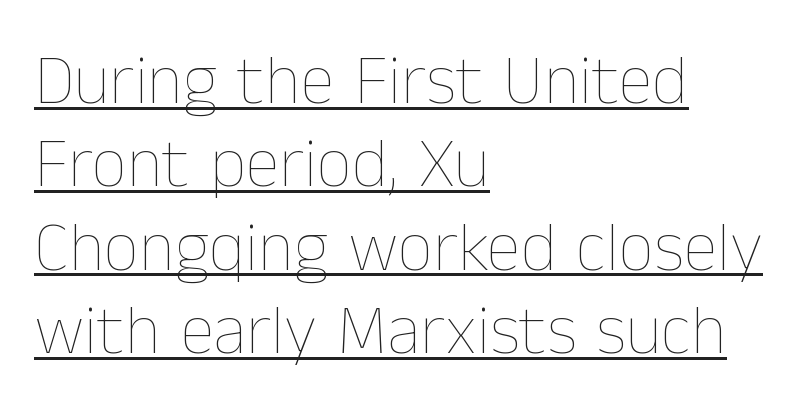
Posture: upright roman. Each line starts at the same left margin while the right side varies. Note the varied advance widths — an 'i' is clearly narrower than an 'm'. Decoration check: the copy is underlined. Words appear dense and cohesive because spacing is normal. Stem width sits at or under what a default text font uses.
